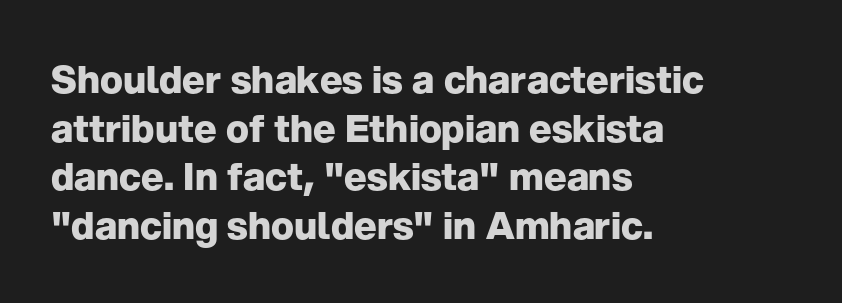
The image shows 38 px heavy sans-serif type, upright; set left-aligned, normal line spacing (1.28x), normal letter spacing, not underlined; low stroke contrast and a medium x-height.
